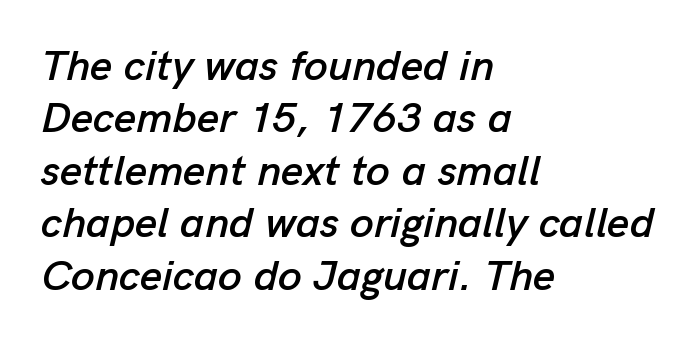
Q: Is the text italic (slanted)? A: Yes, it leans right by about 13 degrees.
Q: Is the text underlined? A: No.
Q: How is the paragraph aligned? A: Left-aligned.
Q: Is the spacing between letters normal or unusually wide? A: Normal.
Q: Width (condensed, normal, or wide)? A: Normal.
Q: Stroke contrast? A: Low.
Q: x-height? A: Medium.
Q: Monospaced? A: No.
